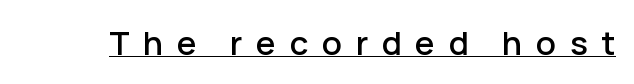
{"serif": "no", "italic": "no", "width": "normal", "stroke_contrast": "low", "x_height": "medium", "monospaced": "no", "underline": "yes", "letter_spacing": "wide", "letter_spacing_em": 0.41, "glyph_px": 33}
